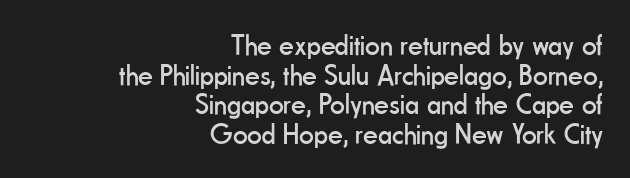
Q: Is the text bold? A: No.
Q: Is the text italic (slanted)? A: No, it is upright.
Q: Is the typeface a serif or a sans-serif typeface? A: Sans-serif.
Q: Is the text underlined? A: No.
Q: How is the paragraph aligned? A: Right-aligned.
Q: Is the spacing between letters normal or unusually wide? A: Normal.
Q: Is the spacing between lines tight, normal or loose? A: Tight.
Q: Width (condensed, normal, or wide)? A: Condensed.
Q: Stroke contrast? A: Low.
Q: x-height? A: Small.
Q: Monospaced? A: No.
